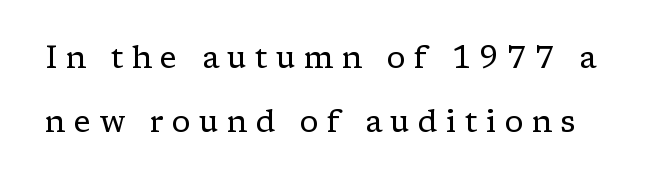
Q: Is the text bold? A: No.
Q: Is the text italic (slanted)? A: No, it is upright.
Q: Is the typeface a serif or a sans-serif typeface? A: Serif.
Q: Is the text underlined? A: No.
Q: Is the spacing between letters normal or unusually wide? A: Unusually wide.
Q: Is the spacing between lines tight, normal or loose? A: Loose.
Q: Width (condensed, normal, or wide)? A: Normal.
Q: Stroke contrast? A: Low.
Q: x-height? A: Medium.
Q: Monospaced? A: No.
